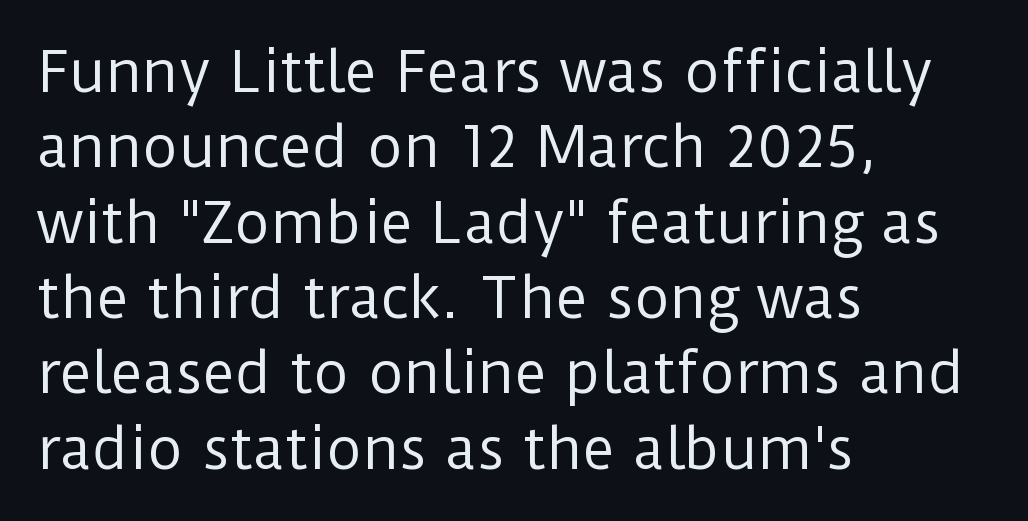
The image shows 55 px regular-weight sans-serif type, upright; set left-aligned, normal line spacing (1.37x), normal letter spacing, not underlined; low stroke contrast and a medium x-height.
